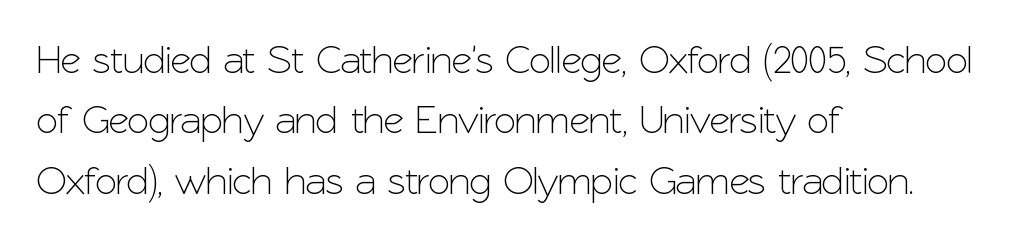
Q: Is the text italic (slanted)? A: No, it is upright.
Q: Is the typeface a serif or a sans-serif typeface? A: Sans-serif.
Q: Is the text underlined? A: No.
Q: How is the paragraph aligned? A: Left-aligned.
Q: Is the spacing between letters normal or unusually wide? A: Normal.
Q: Is the spacing between lines tight, normal or loose? A: Normal.
Q: Width (condensed, normal, or wide)? A: Normal.
Q: Stroke contrast? A: Low.
Q: x-height? A: Medium.
Q: Monospaced? A: No.
